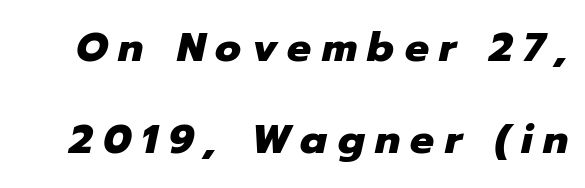
A dark, heavy texture on the line: the type is bold. Does extra space separate the letters? Yes, quite a lot of it. An italicized treatment has been applied to the whole sample. The rendering uses natural spacing where letterforms have individual widths.
